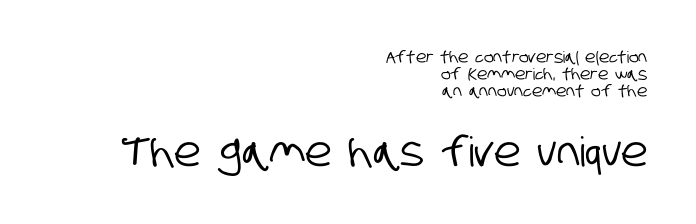
Q: Is the typeface a serif or a sans-serif typeface? A: Sans-serif.
Q: Is the text underlined? A: No.
Q: How is the paragraph aligned? A: Right-aligned.
Q: Is the spacing between letters normal or unusually wide? A: Normal.
Q: Is the spacing between lines tight, normal or loose? A: Tight.
Q: Which block of text is set in a larger size, the first (top) or the second (bottom)? A: The second (bottom) one.
Q: Width (condensed, normal, or wide)? A: Condensed.
Q: Stroke contrast? A: Low.
Q: x-height? A: Large.
Q: Monospaced? A: No.
